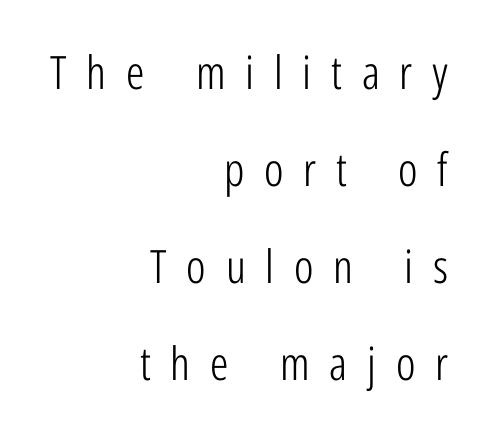
{"serif": "no", "italic": "no", "bold": "no", "weight": "light", "width": "condensed", "stroke_contrast": "low", "x_height": "medium", "monospaced": "no", "underline": "no", "align": "right", "line_spacing": "loose", "line_spacing_ratio": 2.11, "letter_spacing": "wide", "letter_spacing_em": 0.43, "glyph_px": 46}
